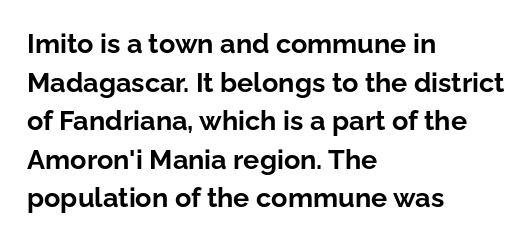
{"italic": "no", "bold": "yes", "underline": "no", "align": "left", "line_spacing": "normal", "line_spacing_ratio": 1.43, "letter_spacing": "normal", "letter_spacing_em": 0.0, "glyph_px": 27}
